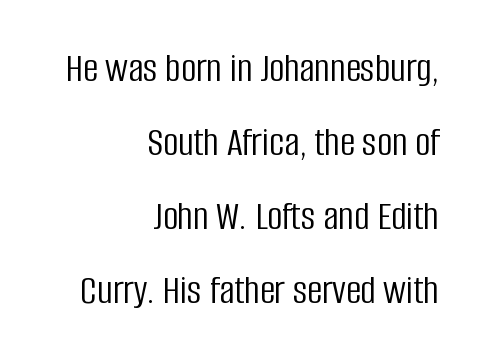
Q: Is the text bold? A: No.
Q: Is the text italic (slanted)? A: No, it is upright.
Q: Is the typeface a serif or a sans-serif typeface? A: Sans-serif.
Q: Is the text underlined? A: No.
Q: How is the paragraph aligned? A: Right-aligned.
Q: Is the spacing between letters normal or unusually wide? A: Normal.
Q: Width (condensed, normal, or wide)? A: Condensed.
Q: Stroke contrast? A: Low.
Q: x-height? A: Large.
Q: Monospaced? A: No.
